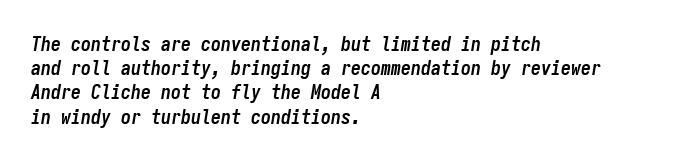
The image shows 20 px bold type, italic (leaning right); set left-aligned, line spacing 1.21x, normal letter spacing, not underlined.
